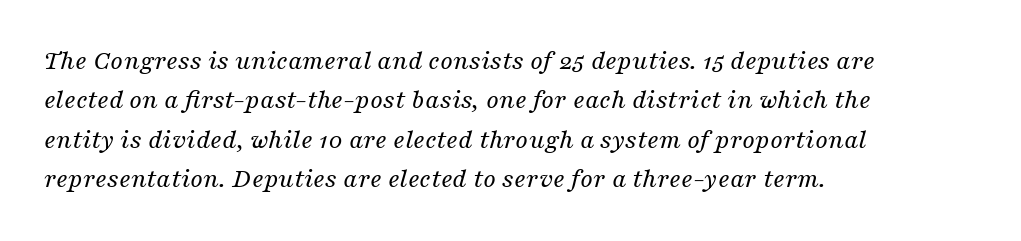
{"serif": "yes", "italic": "yes", "lean": "right", "slant_degrees": 16, "bold": "no", "weight": "regular", "width": "normal", "stroke_contrast": "medium", "x_height": "medium", "monospaced": "no", "underline": "no", "align": "left", "line_spacing": "normal", "line_spacing_ratio": 1.41, "letter_spacing": "normal", "letter_spacing_em": 0.0, "glyph_px": 28}
